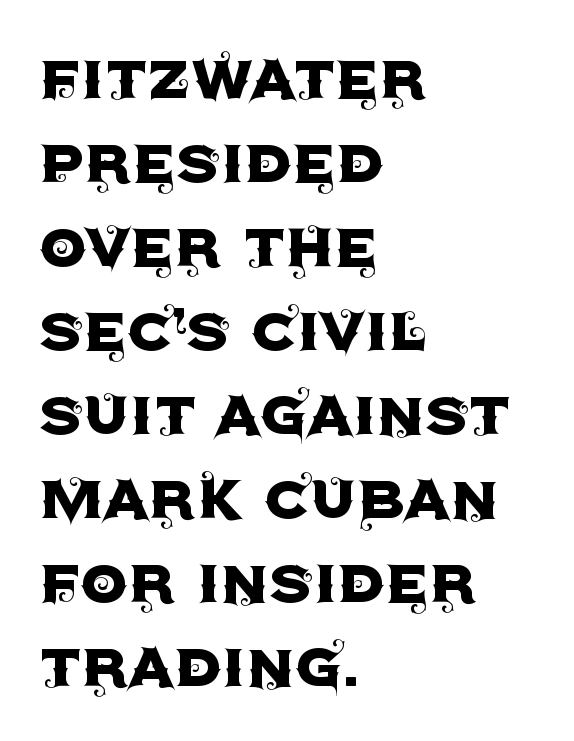
Classification — sans serif. Each line starts at the same left margin while the right side varies. The rendering keeps characters at their native spacing. Leading is clearly below the norm, producing a dense column. Ascenders rise straight up at ninety degrees.
